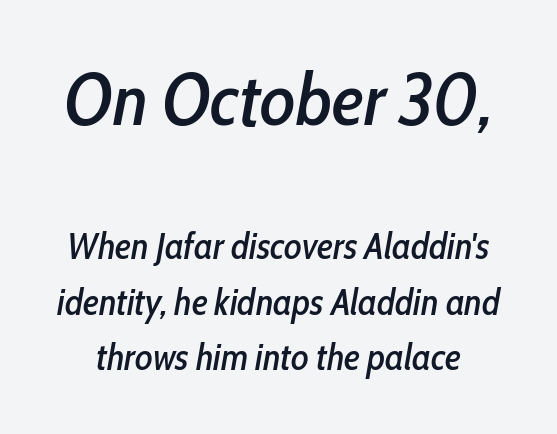
Do the characters align in a grid? No, the font is proportional. Vertically, the passage feels balanced, rows spaced as you'd expect. An italicized treatment has been applied to the whole sample. Reading top to bottom, the characters get smaller at the block break.
